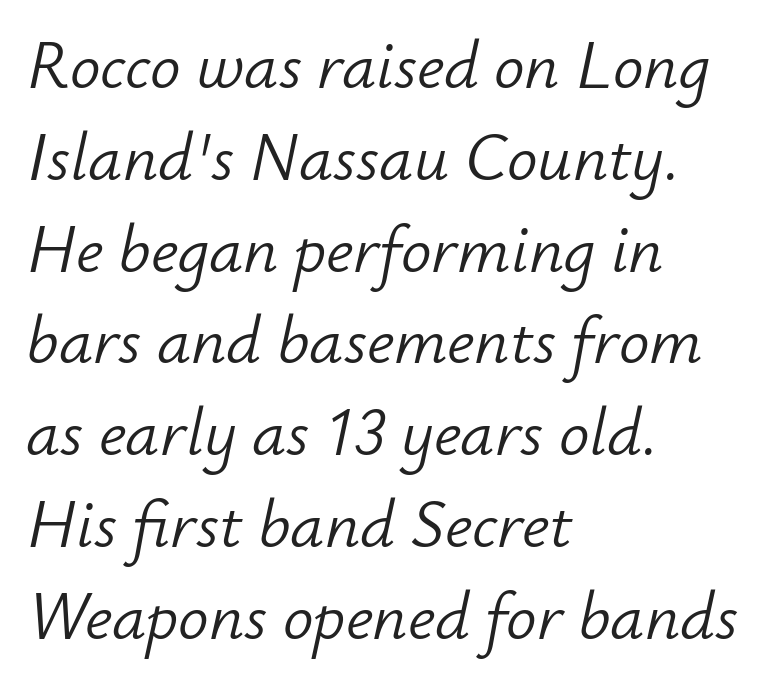
Q: Is the text bold? A: No.
Q: Is the text italic (slanted)? A: Yes, it leans right by about 12 degrees.
Q: Is the text underlined? A: No.
Q: How is the paragraph aligned? A: Left-aligned.
Q: Is the spacing between letters normal or unusually wide? A: Normal.
Q: Is the spacing between lines tight, normal or loose? A: Normal.
Q: Width (condensed, normal, or wide)? A: Normal.
Q: Stroke contrast? A: Low.
Q: x-height? A: Small.
Q: Monospaced? A: No.
